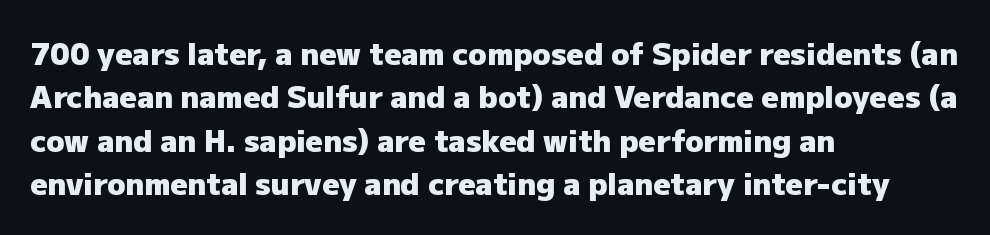
The image shows 30 px heavy sans-serif type, upright; set left-aligned, normal line spacing (1.45x), normal letter spacing, not underlined; low stroke contrast and a medium x-height.
